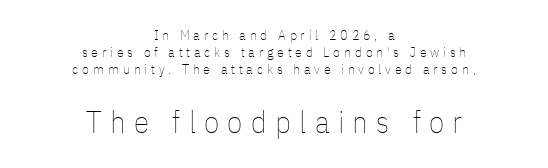
Block two is the big one; block one sits smaller above it. The passage shown is typed in a proportional face where columns would drift. On a weight scale, this lands at 450 or below. The baseline area is clear. Vertical strokes here are truly vertical.
